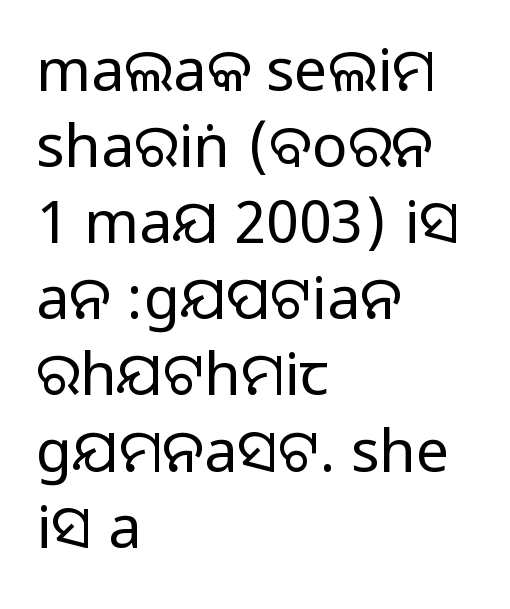
{"serif": "no", "italic": "no", "width": "normal", "stroke_contrast": "medium", "monospaced": "no", "underline": "no", "align": "left", "line_spacing": "normal", "line_spacing_ratio": 1.29, "letter_spacing": "normal", "letter_spacing_em": 0.0, "glyph_px": 59}
